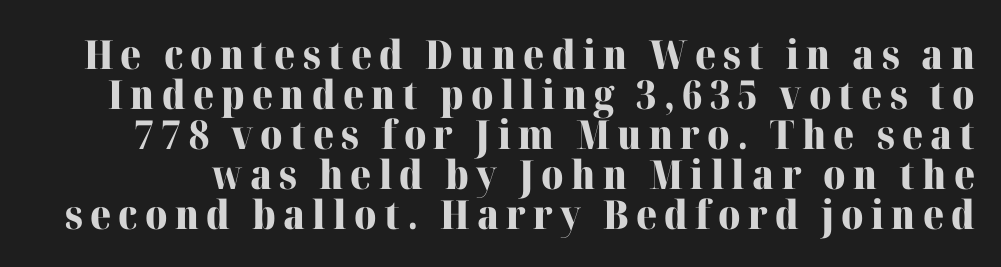
{"serif": "yes", "italic": "no", "bold": "yes", "weight": "heavy", "width": "normal", "stroke_contrast": "high", "x_height": "medium", "monospaced": "no", "underline": "no", "line_spacing": "tight", "line_spacing_ratio": 1.0, "glyph_px": 40}
